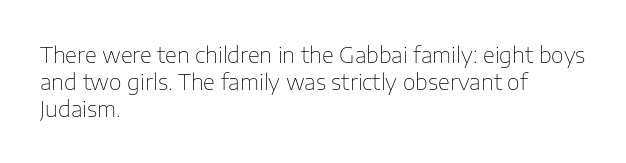
Q: Is the text bold? A: No.
Q: Is the text italic (slanted)? A: No, it is upright.
Q: Is the text underlined? A: No.
Q: How is the paragraph aligned? A: Left-aligned.
Q: Is the spacing between letters normal or unusually wide? A: Normal.
